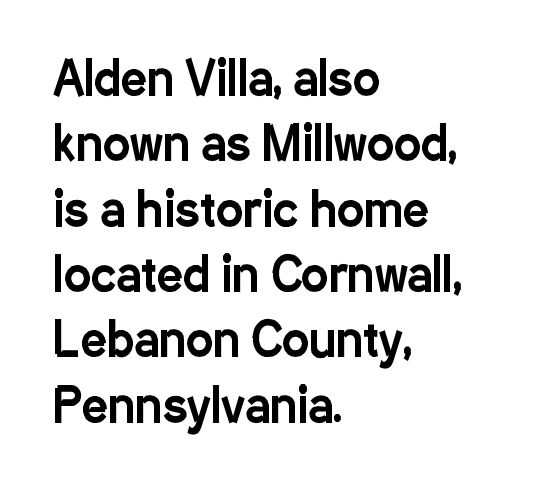
Q: Is the text italic (slanted)? A: No, it is upright.
Q: Is the typeface a serif or a sans-serif typeface? A: Sans-serif.
Q: Is the text underlined? A: No.
Q: How is the paragraph aligned? A: Left-aligned.
Q: Is the spacing between letters normal or unusually wide? A: Normal.
Q: Is the spacing between lines tight, normal or loose? A: Normal.
Q: Width (condensed, normal, or wide)? A: Condensed.
Q: Stroke contrast? A: Low.
Q: x-height? A: Medium.
Q: Monospaced? A: No.
